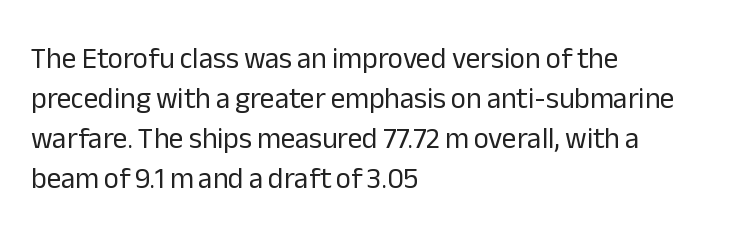
The glyphs in this specimen are sans serif. Here the designer chose a conventional face with non-uniform glyph widths. Stroke mass is kept to a normal reading level or below. The passage shown has conventional tracking throughout. Decoration check: the copy has no underline.
